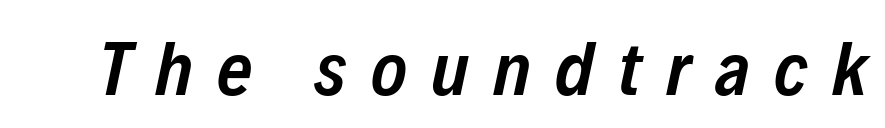
{"italic": "yes", "lean": "right", "slant_degrees": 12, "bold": "semi", "weight": "semibold", "width": "condensed", "stroke_contrast": "low", "x_height": "medium", "monospaced": "no", "underline": "no", "letter_spacing": "wide", "letter_spacing_em": 0.32, "glyph_px": 76}
